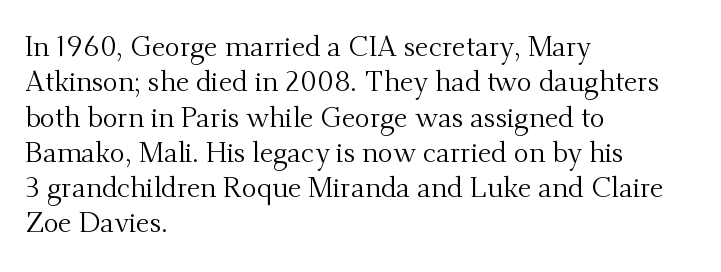
Q: Is the text bold? A: No.
Q: Is the text italic (slanted)? A: No, it is upright.
Q: Is the typeface a serif or a sans-serif typeface? A: Serif.
Q: Is the text underlined? A: No.
Q: How is the paragraph aligned? A: Left-aligned.
Q: Is the spacing between letters normal or unusually wide? A: Normal.
Q: Is the spacing between lines tight, normal or loose? A: Normal.
Q: Width (condensed, normal, or wide)? A: Normal.
Q: Stroke contrast? A: Medium.
Q: x-height? A: Small.
Q: Monospaced? A: No.
